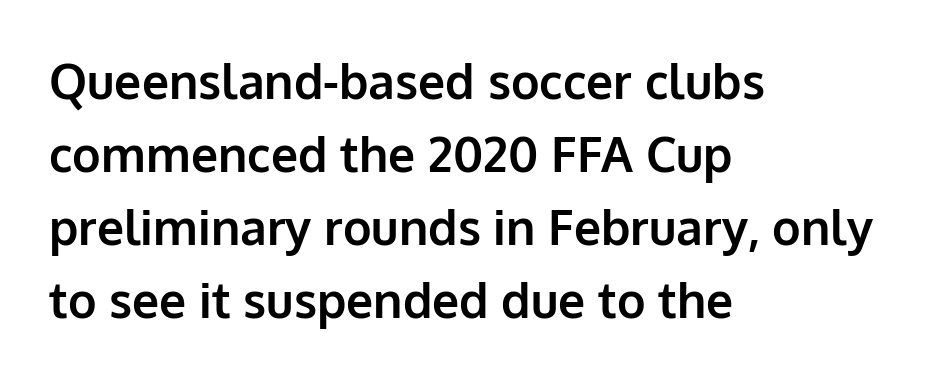
Think of a printed novel: that variable character pitch is what you see here. Rule under the text: the space is simply empty. The type is set solid horizontally, with unmodified tracking. Notice how thick the strokes are: this is what a full bold looks like.
